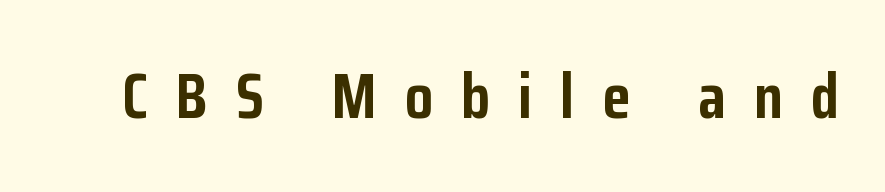
The image shows 64 px semibold, condensed sans-serif type, upright; set unusually wide letter spacing (+0.44 em), not underlined; low stroke contrast and a medium x-height.
